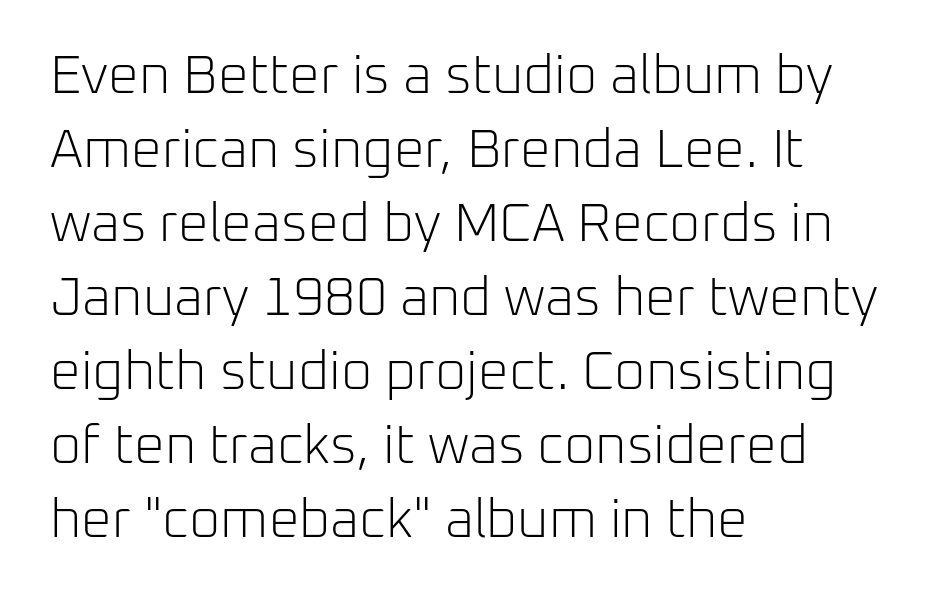
This rendering leaves character spacing at its baseline value. Weight: not bold — regular or lighter. Which margin do the lines hug? The left one — the right edge is uneven. The letters stand straight up with perfectly vertical stems. Quick note: interline space is typical.
